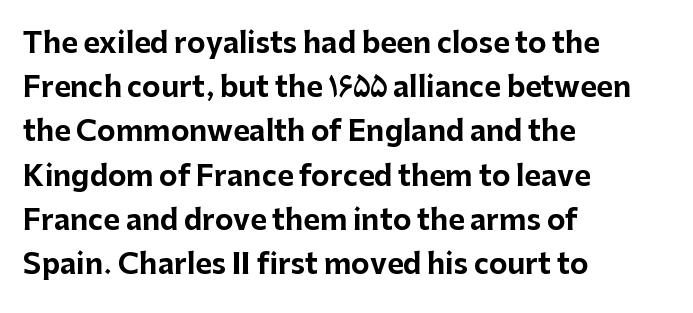
The image shows 28 px bold sans-serif type, upright; set left-aligned, normal line spacing (1.58x), normal letter spacing, not underlined; low stroke contrast and a medium x-height.
